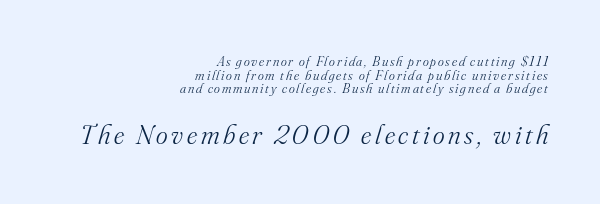
Q: Is the text bold? A: No.
Q: Is the text italic (slanted)? A: Yes, it leans right by about 16 degrees.
Q: Is the typeface a serif or a sans-serif typeface? A: Serif.
Q: Is the text underlined? A: No.
Q: How is the paragraph aligned? A: Right-aligned.
Q: Is the spacing between lines tight, normal or loose? A: Tight.
Q: Which block of text is set in a larger size, the first (top) or the second (bottom)? A: The second (bottom) one.
Q: Width (condensed, normal, or wide)? A: Normal.
Q: Stroke contrast? A: Medium.
Q: x-height? A: Small.
Q: Monospaced? A: No.
